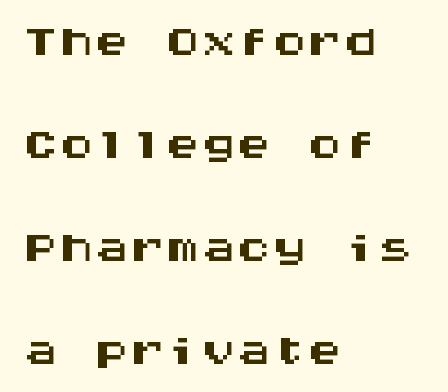
The image shows 71 px wide sans-serif type, upright, monospaced; set left-aligned, normal line spacing (1.45x), normal letter spacing, not underlined; medium stroke contrast and a large x-height.
